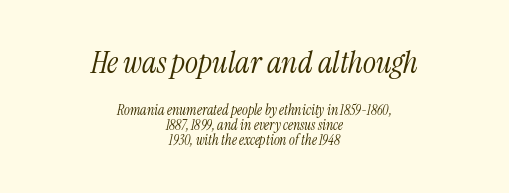
Q: Is the text bold? A: No.
Q: Is the text italic (slanted)? A: Yes, it leans right by about 13 degrees.
Q: Is the typeface a serif or a sans-serif typeface? A: Serif.
Q: Is the text underlined? A: No.
Q: How is the paragraph aligned? A: Centered.
Q: Is the spacing between letters normal or unusually wide? A: Normal.
Q: Is the spacing between lines tight, normal or loose? A: Tight.
Q: Which block of text is set in a larger size, the first (top) or the second (bottom)? A: The first (top) one.
Q: Width (condensed, normal, or wide)? A: Condensed.
Q: Stroke contrast? A: Medium.
Q: x-height? A: Medium.
Q: Monospaced? A: No.
